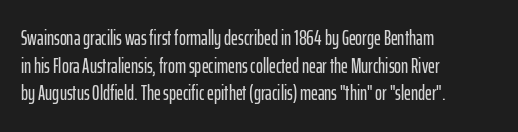
Every character sits straight up, as roman type does. Decoration check: the copy has no underline. A normal amount of white space separates one row of letters from the next. The passage shown has conventional tracking throughout.
